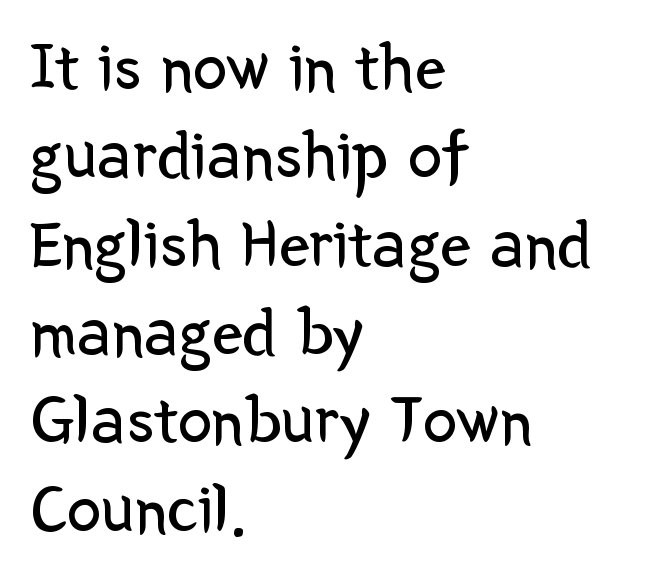
The image shows 69 px regular-weight sans-serif type, upright; set left-aligned, normal line spacing (1.28x), normal letter spacing, not underlined; low stroke contrast and a medium x-height.
